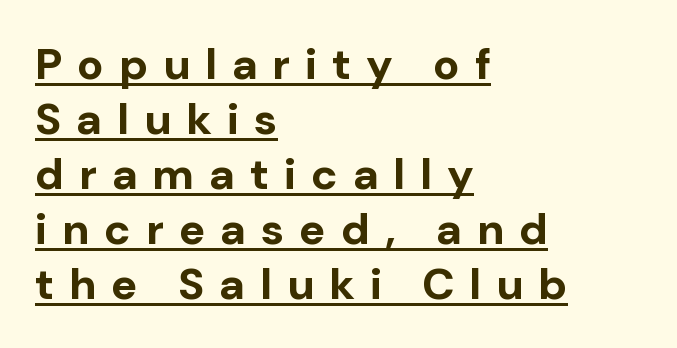
{"serif": "no", "italic": "no", "bold": "yes", "weight": "bold", "width": "normal", "stroke_contrast": "low", "x_height": "medium", "monospaced": "no", "underline": "yes", "align": "left", "line_spacing": "normal", "line_spacing_ratio": 1.25, "letter_spacing": "wide", "letter_spacing_em": 0.34, "glyph_px": 44}
